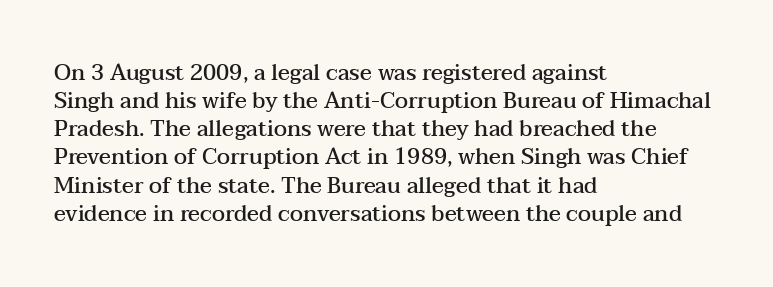
Q: Is the text bold? A: Semi-bold.
Q: Is the text italic (slanted)? A: No, it is upright.
Q: Is the text underlined? A: No.
Q: How is the paragraph aligned? A: Left-aligned.
Q: Is the spacing between letters normal or unusually wide? A: Normal.
Q: Is the spacing between lines tight, normal or loose? A: Normal.
